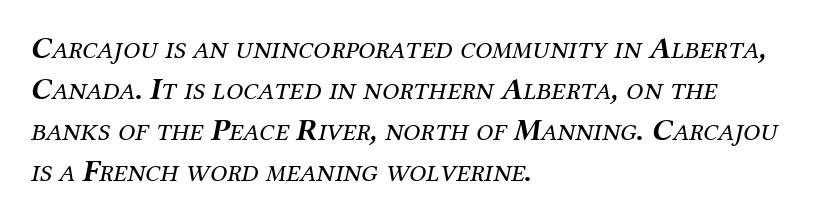
Vertically, the passage feels balanced, rows spaced as you'd expect. Looks like regular typesetting: each glyph gets only the width it needs. Observe the ordinary spacing: letters are neighbours, not strangers. Look at the bottom of the vertical strokes: they flare into serifs here. Which margin do the lines hug? The left one — the right edge is uneven. Decoration check: the copy has no underline.
